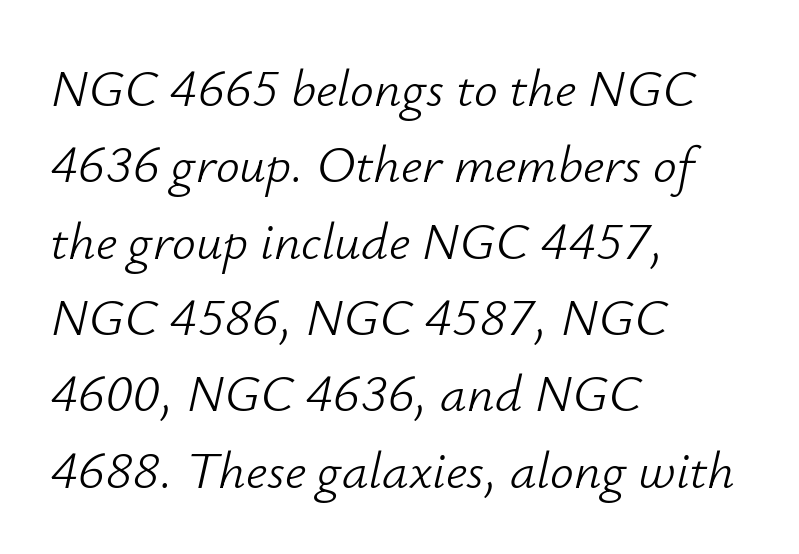
The image shows 53 px light type, italic (leaning right); set left-aligned, normal line spacing (1.44x), normal letter spacing, not underlined; low stroke contrast and a small x-height.
